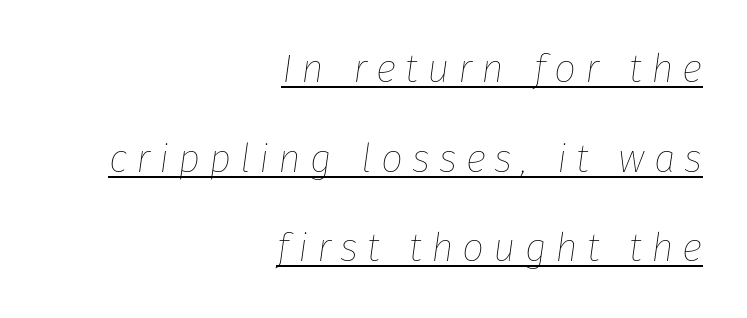
The image shows 39 px thin type, italic (leaning right); set right-aligned, loose line spacing (2.3x), unusually wide letter spacing (+0.23 em), underlined; low stroke contrast and a medium x-height.
